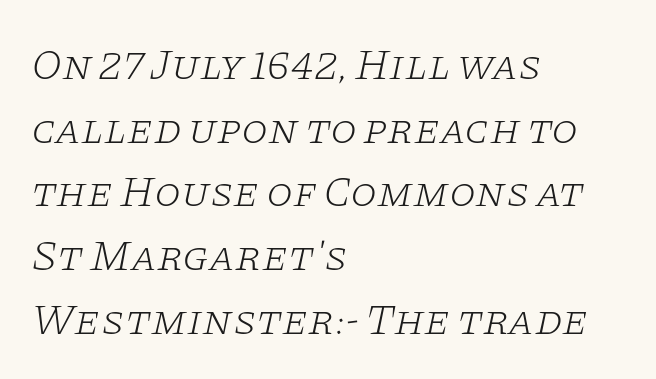
{"serif": "yes", "italic": "yes", "lean": "right", "slant_degrees": 11, "bold": "no", "weight": "light", "width": "wide", "stroke_contrast": "low", "x_height": "large", "monospaced": "no", "underline": "no", "align": "left", "line_spacing": "normal", "line_spacing_ratio": 1.48, "letter_spacing": "normal", "letter_spacing_em": 0.0, "glyph_px": 43}
